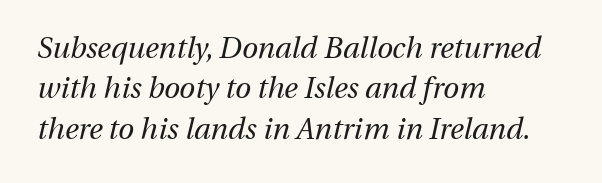
Q: Is the text bold? A: No.
Q: Is the text italic (slanted)? A: Yes, it leans right by about 13 degrees.
Q: Is the text underlined? A: No.
Q: How is the paragraph aligned? A: Left-aligned.
Q: Is the spacing between letters normal or unusually wide? A: Normal.
Q: Is the spacing between lines tight, normal or loose? A: Normal.
Q: Width (condensed, normal, or wide)? A: Normal.
Q: Stroke contrast? A: Medium.
Q: x-height? A: Medium.
Q: Monospaced? A: No.
